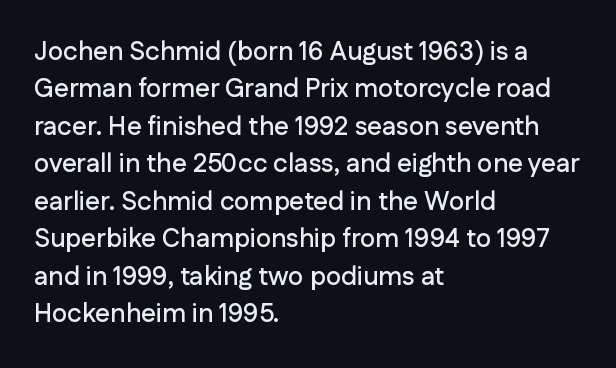
{"italic": "no", "underline": "no", "align": "left", "line_spacing": "normal", "line_spacing_ratio": 1.44, "letter_spacing": "normal", "letter_spacing_em": 0.0, "glyph_px": 26}
